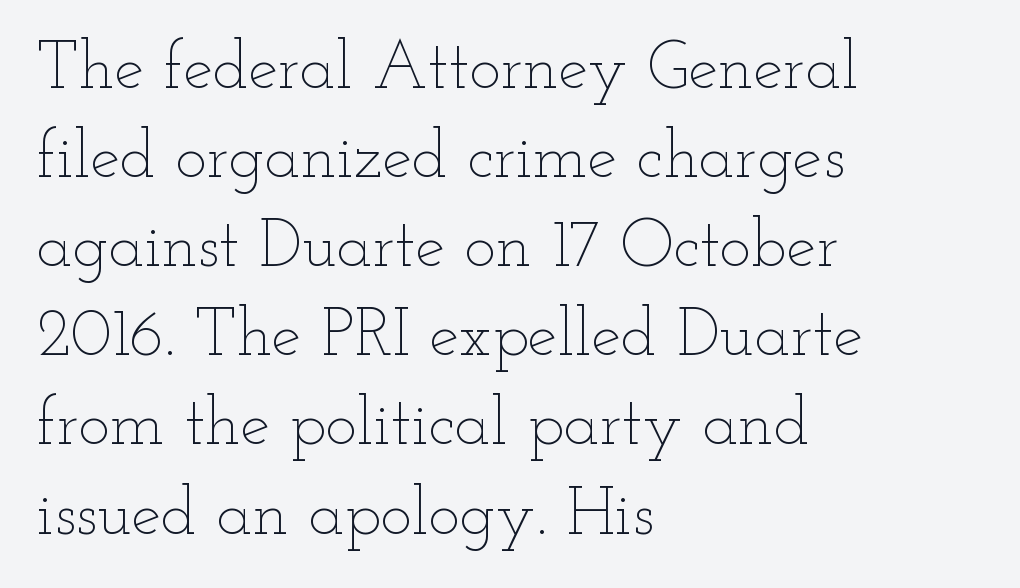
The typeface has the unassuming heft of standard copy or less. Leading matches the norm, producing a regular column. Layout note: lines flush left. Plain, unruled lines of type. The specimen reads as upright at a glance. Standard letterfit; no display-style spreading of the glyphs.
